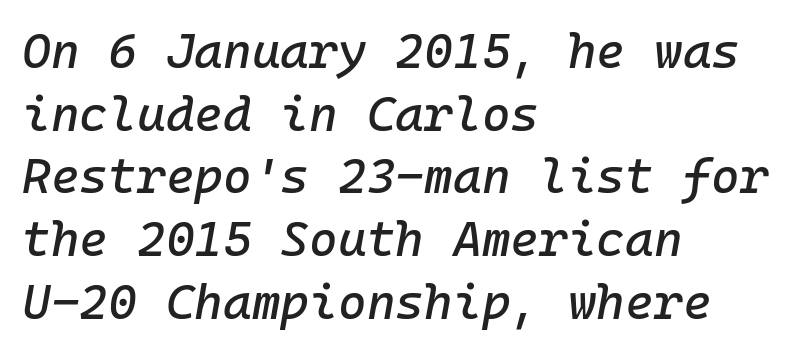
{"italic": "yes", "lean": "right", "slant_degrees": 10, "width": "normal", "stroke_contrast": "low", "x_height": "medium", "monospaced": "yes", "underline": "no", "align": "left", "line_spacing": "normal", "line_spacing_ratio": 1.28, "letter_spacing": "normal", "letter_spacing_em": 0.0, "glyph_px": 49}
